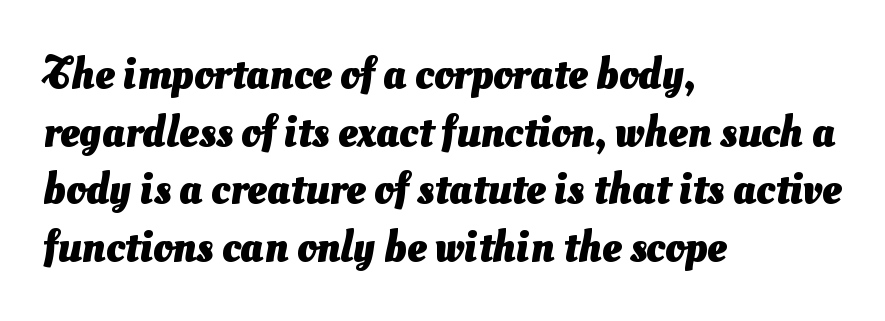
Q: Is the text bold? A: Yes.
Q: Is the typeface a serif or a sans-serif typeface? A: Sans-serif.
Q: Is the text underlined? A: No.
Q: How is the paragraph aligned? A: Left-aligned.
Q: Is the spacing between letters normal or unusually wide? A: Normal.
Q: Is the spacing between lines tight, normal or loose? A: Normal.
Q: Width (condensed, normal, or wide)? A: Normal.
Q: Stroke contrast? A: Medium.
Q: x-height? A: Small.
Q: Monospaced? A: No.
